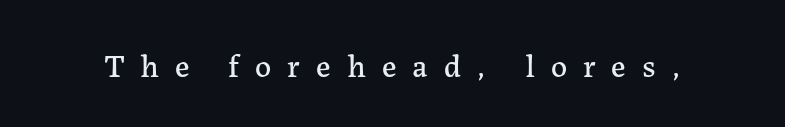
The rendering uses natural spacing where letterforms have individual widths. Every stem runs plumb, perpendicular to the baseline. Quick note: underline off. Old-style or modern, the face here clearly has serifs.
